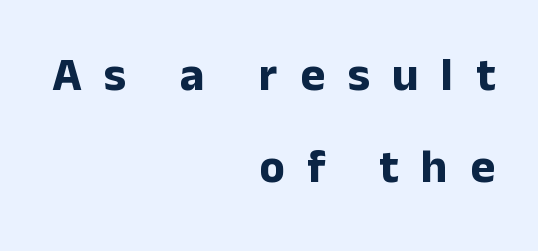
Each letter's strokes conclude bluntly, with no projecting serifs. A typesetter would call this leading open, well beyond the default. Observe the wide spacing: letters keep a clear distance from each other. The passage shown is typed in a proportional face where columns would drift. The text block is weighted toward the right margin, trailing off unevenly leftward.
